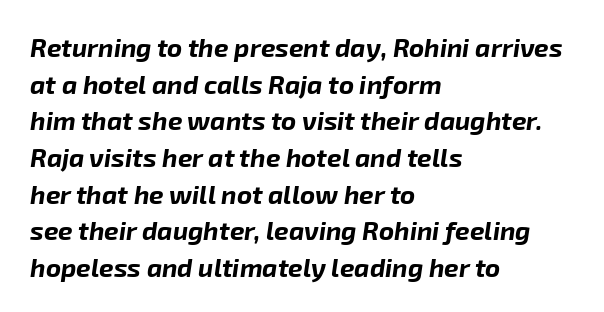
Q: Is the text bold? A: Yes.
Q: Is the text italic (slanted)? A: Yes, it leans right by about 8 degrees.
Q: Is the text underlined? A: No.
Q: How is the paragraph aligned? A: Left-aligned.
Q: Is the spacing between letters normal or unusually wide? A: Normal.
Q: Is the spacing between lines tight, normal or loose? A: Normal.
